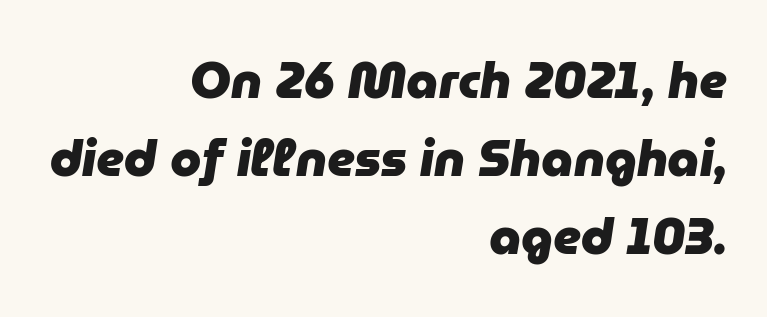
The image shows 50 px heavy type, italic (leaning right); set right-aligned, normal line spacing (1.56x), normal letter spacing, not underlined; low stroke contrast and a medium x-height.
